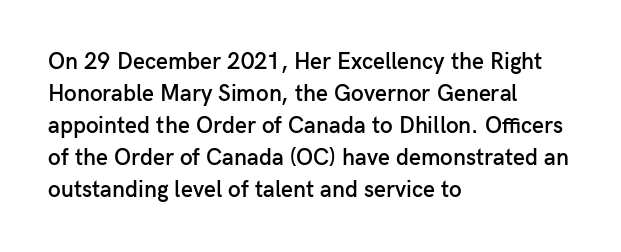
{"italic": "no", "bold": "semi", "underline": "no", "align": "left", "line_spacing": "normal", "line_spacing_ratio": 1.39, "letter_spacing": "normal", "letter_spacing_em": 0.0, "glyph_px": 23}
